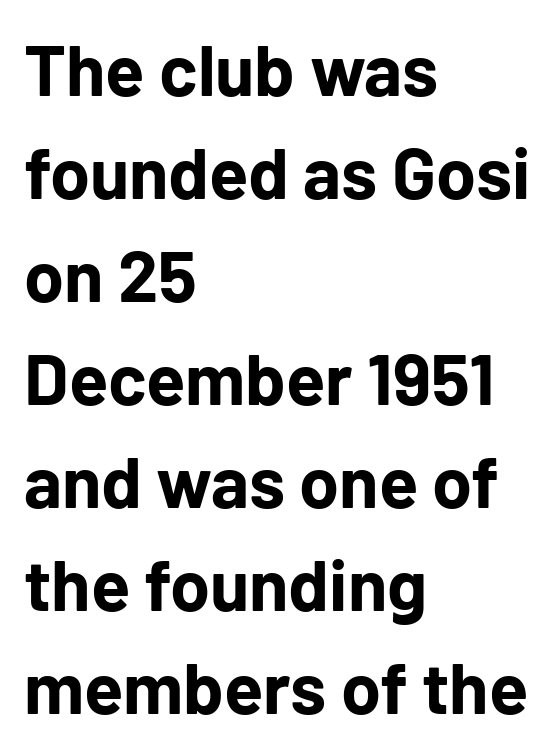
The type family on display is of the sans-serif kind. Think of a printed novel: that variable character pitch is what you see here. The gaps between neighbouring characters are ordinary and unremarkable. Style check: upright. Honestly, the row spacing looks completely unremarkable. Set as a true bold cut, around the 700 mark.
